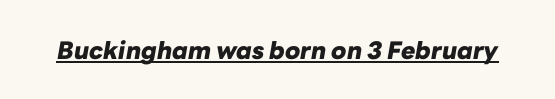
Q: Is the text bold? A: Yes.
Q: Is the text italic (slanted)? A: Yes, it leans right by about 10 degrees.
Q: Is the text underlined? A: Yes.
Q: Is the spacing between letters normal or unusually wide? A: Normal.
